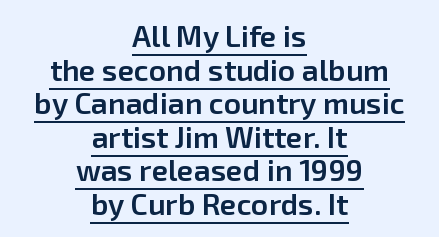
{"serif": "no", "italic": "no", "bold": "semi", "weight": "semibold", "width": "normal", "stroke_contrast": "low", "x_height": "medium", "monospaced": "no", "underline": "yes", "align": "center", "line_spacing": "tight", "line_spacing_ratio": 1.12, "letter_spacing": "normal", "letter_spacing_em": 0.0, "glyph_px": 30}
